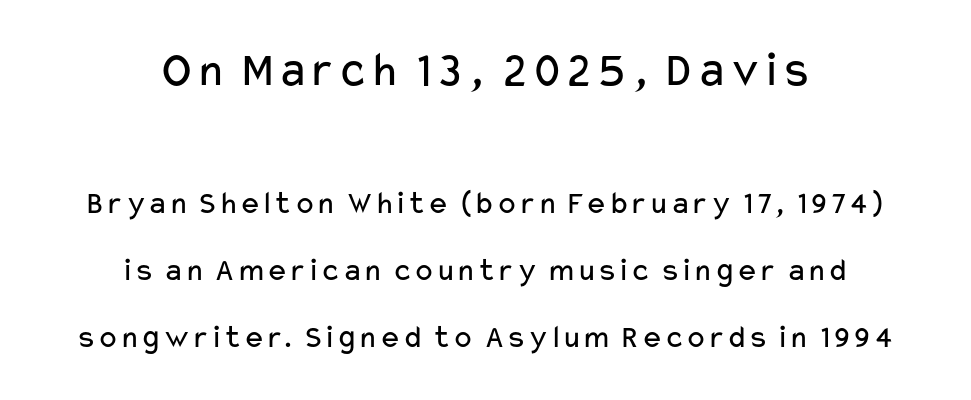
{"serif": "no", "italic": "no", "bold": "no", "weight": "regular", "width": "wide", "stroke_contrast": "low", "x_height": "medium", "monospaced": "no", "underline": "no", "align": "center", "line_spacing": "loose", "line_spacing_ratio": 2.03, "letter_spacing": "normal", "letter_spacing_em": 0.0, "larger_block": "first", "size_ratio": 1.52, "glyph_px": 50}
